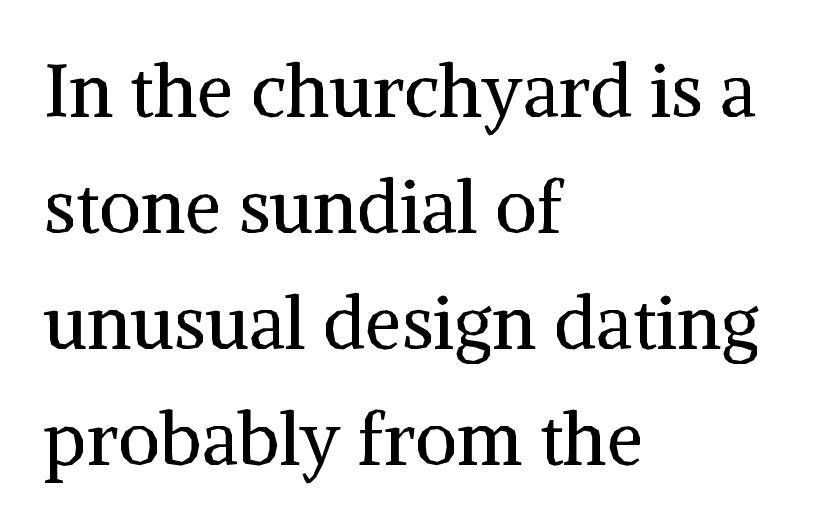
The image shows 73 px regular-weight serif type, upright; set left-aligned, normal line spacing (1.59x), normal letter spacing, not underlined; medium stroke contrast and a medium x-height.
